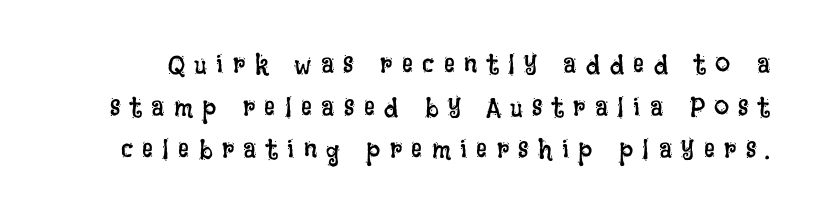
The image shows 27 px text type, upright; set normal line spacing (1.58x), unusually wide letter spacing (+0.35 em), not underlined.
